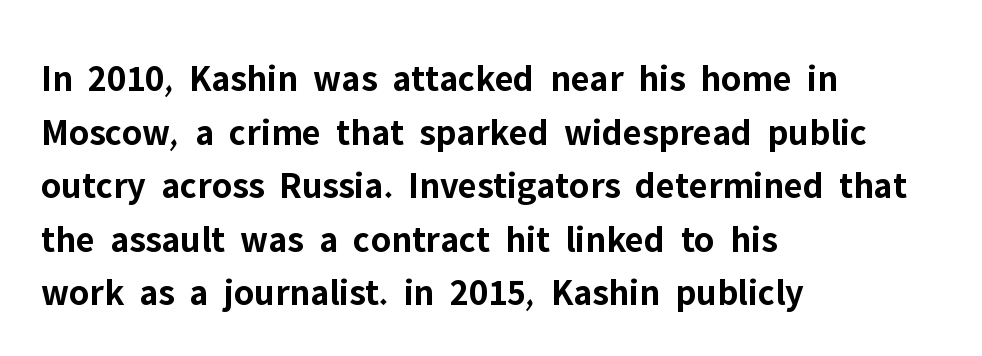
Short and long lines alike share a common starting point at left. Observe the absence of serifs on each vertical stroke in this sample. A typesetter would mark this as roman, not italic. The rendering uses a moderate line-height, typical for paragraphs. Proportional: the letters do not fall into vertical columns.
